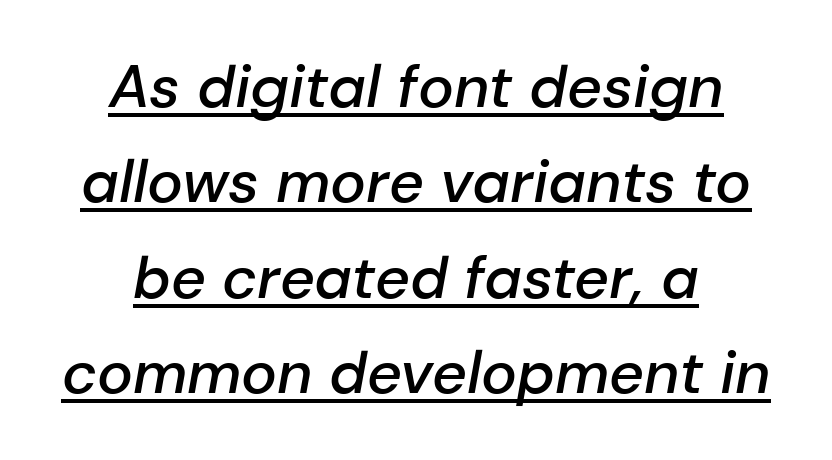
Proportional: the letters do not fall into vertical columns. Observe the lean: these are italic letterforms. Leading matches the norm, producing a regular column. Caption: multi-line text, centered on the measure.
